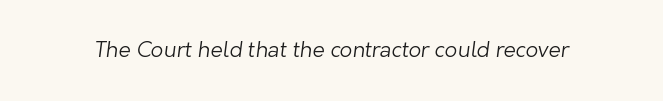
{"bold": "no", "underline": "no", "letter_spacing": "normal", "letter_spacing_em": 0.0, "glyph_px": 22}
